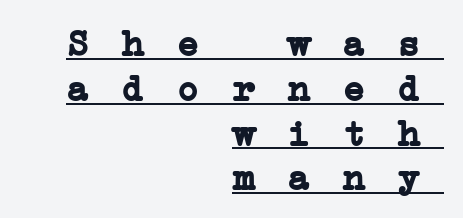
Q: Is the text bold? A: Yes.
Q: Is the typeface a serif or a sans-serif typeface? A: Serif.
Q: Is the text underlined? A: Yes.
Q: How is the paragraph aligned? A: Right-aligned.
Q: Is the spacing between letters normal or unusually wide? A: Unusually wide.
Q: Width (condensed, normal, or wide)? A: Wide.
Q: Stroke contrast? A: Low.
Q: x-height? A: Medium.
Q: Monospaced? A: Yes.
